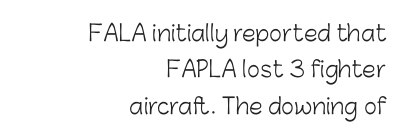
The image shows 22 px text type, upright; set right-aligned, normal line spacing (1.65x), normal letter spacing, not underlined.
